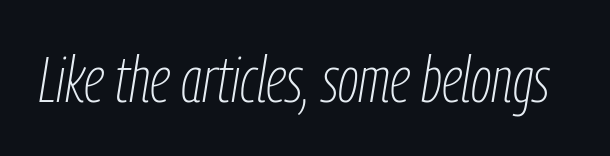
Q: Is the text bold? A: No.
Q: Is the text italic (slanted)? A: Yes, it leans right by about 9 degrees.
Q: Is the text underlined? A: No.
Q: Is the spacing between letters normal or unusually wide? A: Normal.
Q: Width (condensed, normal, or wide)? A: Condensed.
Q: Stroke contrast? A: Low.
Q: x-height? A: Medium.
Q: Monospaced? A: No.
